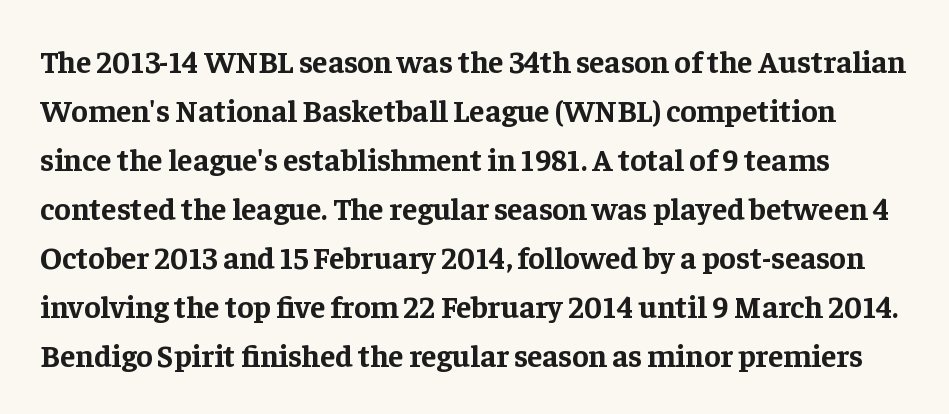
Q: Is the text bold? A: Yes.
Q: Is the text italic (slanted)? A: No, it is upright.
Q: Is the typeface a serif or a sans-serif typeface? A: Serif.
Q: Is the text underlined? A: No.
Q: Is the spacing between letters normal or unusually wide? A: Normal.
Q: Is the spacing between lines tight, normal or loose? A: Normal.
Q: Width (condensed, normal, or wide)? A: Normal.
Q: Stroke contrast? A: Low.
Q: x-height? A: Medium.
Q: Monospaced? A: No.
